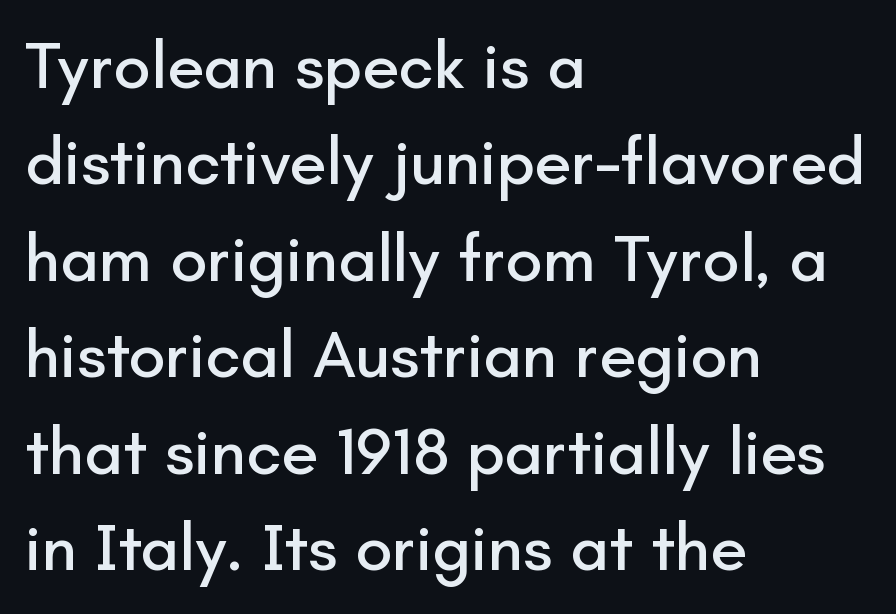
The image shows 67 px sans-serif type, upright; set left-aligned, normal line spacing (1.44x), normal letter spacing, not underlined; low stroke contrast and a small x-height.
